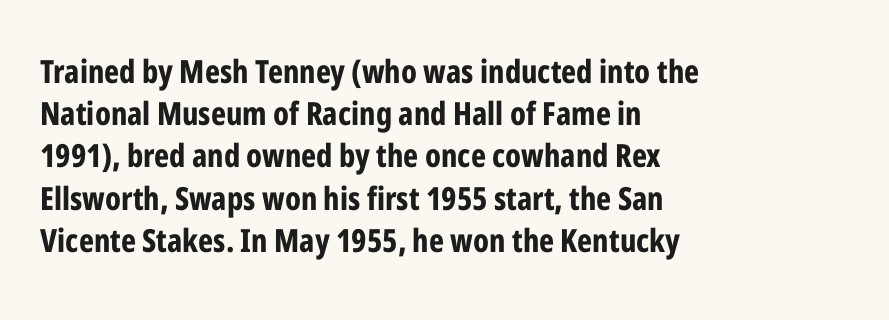
Typographic density is high because the face is bold. A typesetter would call this proportional, since set widths differ per character. Students, observe: this is what conventionally led text looks like. Does extra space separate the letters? No, they use regular spacing.
